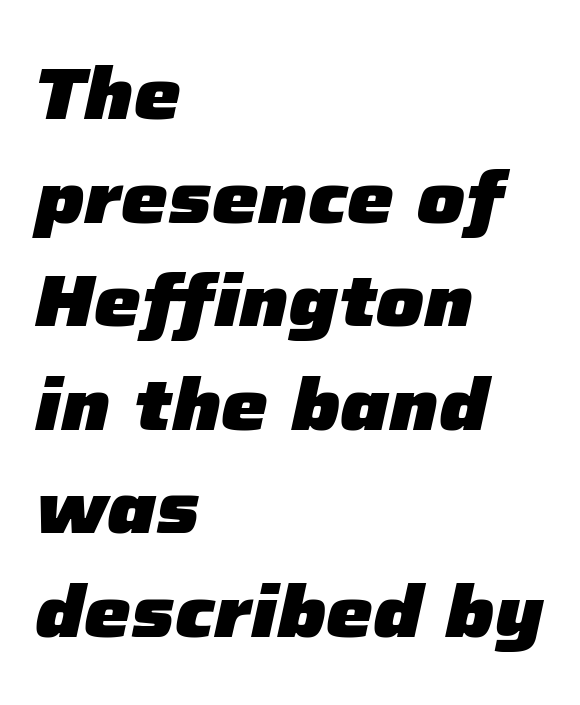
The image shows 74 px heavy type, italic (leaning right); set left-aligned, normal line spacing (1.4x), normal letter spacing, not underlined; low stroke contrast and a medium x-height.
